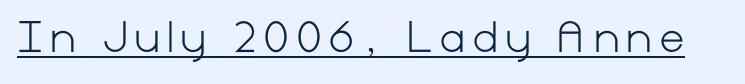
These lines were composed using upright roman letters. Compared with undecorated copy, this sample adds a rule below the words. Look at the bottom of the vertical strokes: they stop flat, with no serifs. Stems here are at most as thick as an everyday book face.
